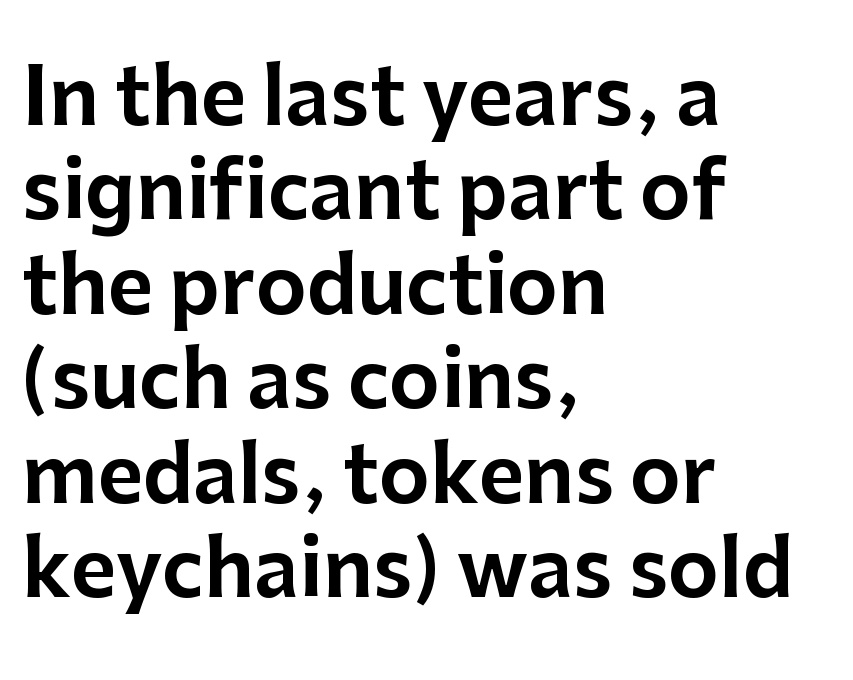
Q: Is the text italic (slanted)? A: No, it is upright.
Q: Is the typeface a serif or a sans-serif typeface? A: Sans-serif.
Q: Is the text underlined? A: No.
Q: How is the paragraph aligned? A: Left-aligned.
Q: Is the spacing between letters normal or unusually wide? A: Normal.
Q: Width (condensed, normal, or wide)? A: Normal.
Q: Stroke contrast? A: Low.
Q: x-height? A: Medium.
Q: Monospaced? A: No.
